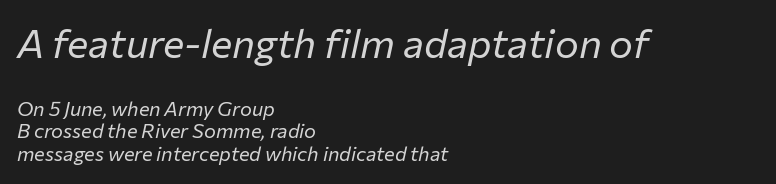
Q: Is the text bold? A: No.
Q: Is the text italic (slanted)? A: Yes, it leans right by about 12 degrees.
Q: Is the text underlined? A: No.
Q: How is the paragraph aligned? A: Left-aligned.
Q: Is the spacing between letters normal or unusually wide? A: Normal.
Q: Is the spacing between lines tight, normal or loose? A: Tight.
Q: Which block of text is set in a larger size, the first (top) or the second (bottom)? A: The first (top) one.
Q: Width (condensed, normal, or wide)? A: Normal.
Q: Stroke contrast? A: Low.
Q: x-height? A: Medium.
Q: Monospaced? A: No.
